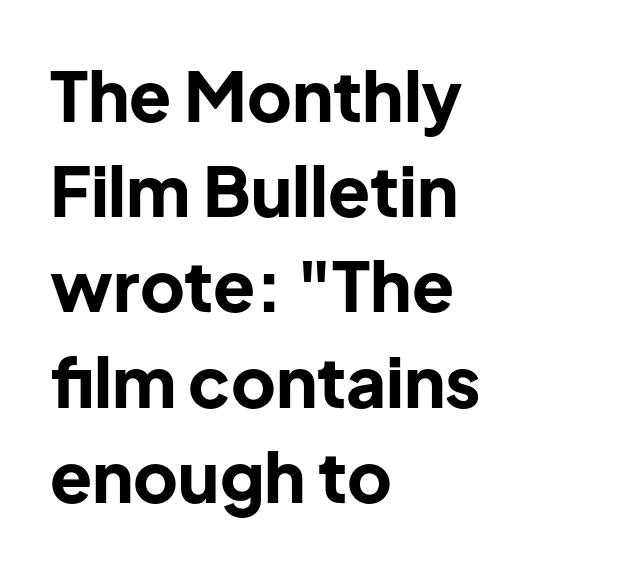
Q: Is the text bold? A: Yes.
Q: Is the text italic (slanted)? A: No, it is upright.
Q: Is the typeface a serif or a sans-serif typeface? A: Sans-serif.
Q: Is the text underlined? A: No.
Q: How is the paragraph aligned? A: Left-aligned.
Q: Is the spacing between letters normal or unusually wide? A: Normal.
Q: Is the spacing between lines tight, normal or loose? A: Normal.
Q: Width (condensed, normal, or wide)? A: Normal.
Q: Stroke contrast? A: Low.
Q: x-height? A: Medium.
Q: Monospaced? A: No.
